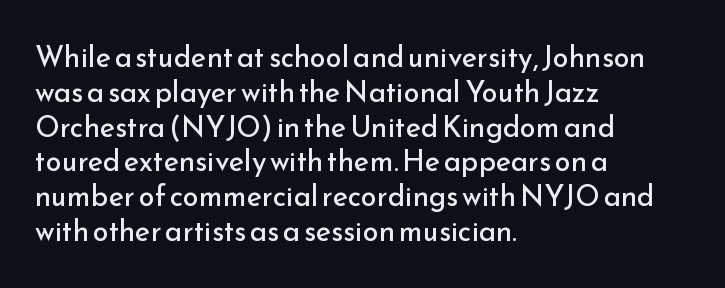
Q: Is the text bold? A: No.
Q: Is the text italic (slanted)? A: No, it is upright.
Q: Is the typeface a serif or a sans-serif typeface? A: Sans-serif.
Q: Is the text underlined? A: No.
Q: How is the paragraph aligned? A: Left-aligned.
Q: Is the spacing between letters normal or unusually wide? A: Normal.
Q: Width (condensed, normal, or wide)? A: Normal.
Q: Stroke contrast? A: Low.
Q: x-height? A: Small.
Q: Monospaced? A: No.
